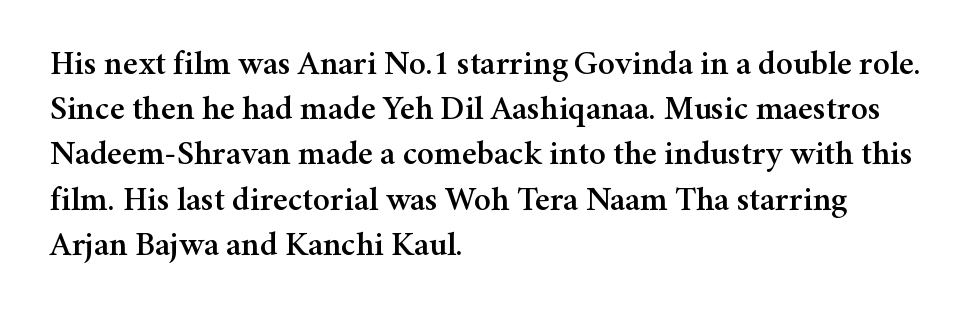
{"serif": "yes", "italic": "no", "width": "normal", "stroke_contrast": "medium", "x_height": "medium", "monospaced": "no", "underline": "no", "align": "left", "line_spacing": "normal", "line_spacing_ratio": 1.33, "letter_spacing": "normal", "letter_spacing_em": 0.0, "glyph_px": 34}
